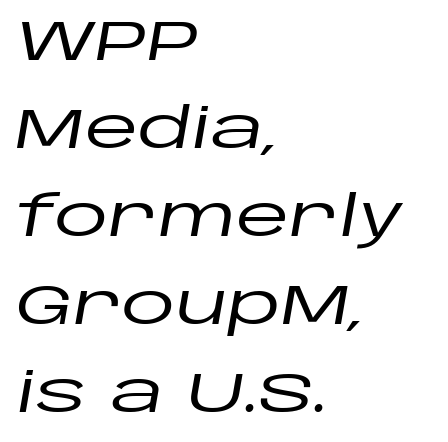
Q: Is the text italic (slanted)? A: Yes, it leans right by about 10 degrees.
Q: Is the text underlined? A: No.
Q: How is the paragraph aligned? A: Left-aligned.
Q: Is the spacing between letters normal or unusually wide? A: Normal.
Q: Is the spacing between lines tight, normal or loose? A: Normal.
Q: Width (condensed, normal, or wide)? A: Wide.
Q: Stroke contrast? A: Low.
Q: x-height? A: Large.
Q: Monospaced? A: No.
